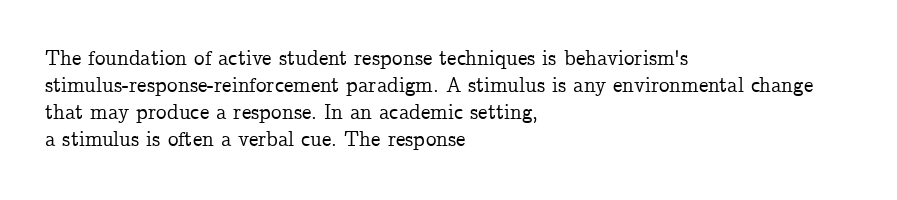
{"italic": "no", "underline": "no", "align": "left", "line_spacing": "normal", "line_spacing_ratio": 1.29, "letter_spacing": "normal", "letter_spacing_em": 0.0, "glyph_px": 21}
